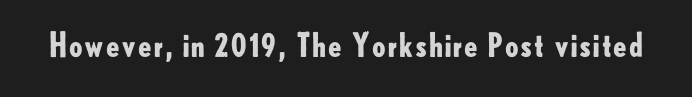
{"serif": "no", "italic": "no", "bold": "yes", "weight": "bold", "width": "normal", "stroke_contrast": "low", "x_height": "small", "monospaced": "no", "underline": "no", "letter_spacing": "normal", "letter_spacing_em": 0.0, "glyph_px": 32}
